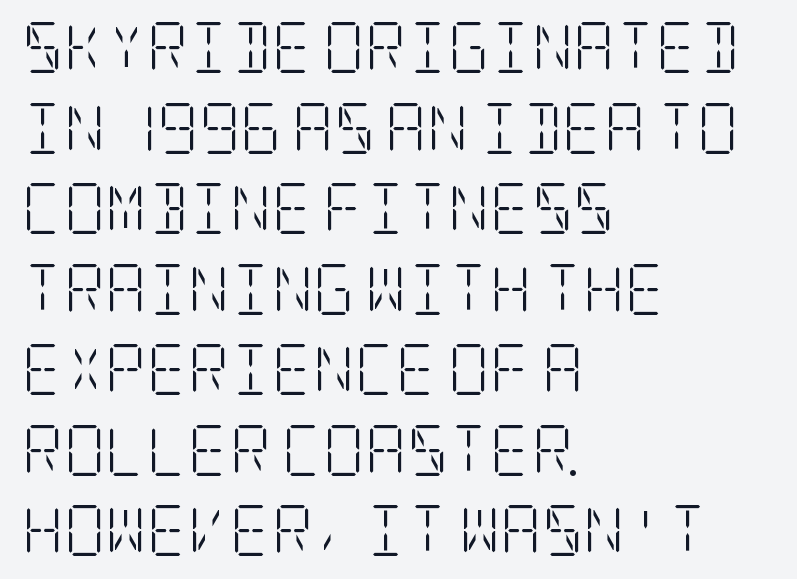
Classification — serif. Each new line begins a customary step beneath the previous one. Observe the ordinary spacing: letters are neighbours, not strangers. Typeset ragged right — the left edge is the straight one. Stems here are at most as thick as an everyday book face.
